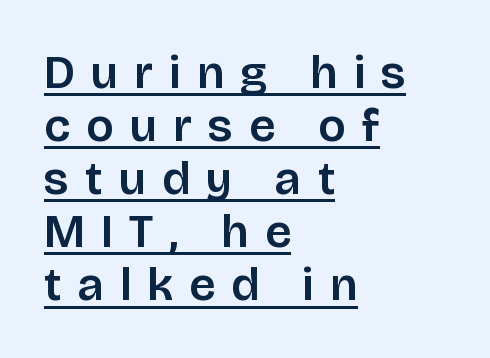
{"serif": "no", "italic": "no", "width": "normal", "stroke_contrast": "low", "x_height": "large", "monospaced": "no", "underline": "yes", "align": "left", "line_spacing": "tight", "line_spacing_ratio": 1.13, "letter_spacing": "wide", "letter_spacing_em": 0.35, "glyph_px": 47}
